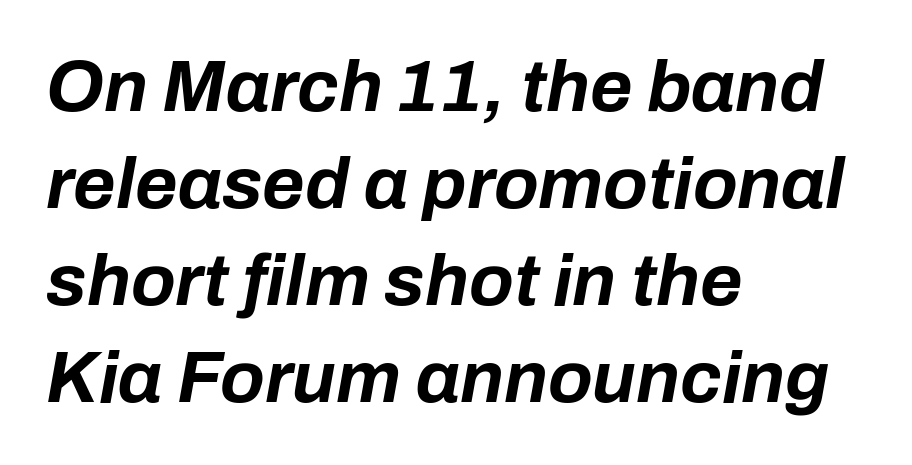
Q: Is the text bold? A: Yes.
Q: Is the text italic (slanted)? A: Yes, it leans right by about 10 degrees.
Q: Is the text underlined? A: No.
Q: How is the paragraph aligned? A: Left-aligned.
Q: Is the spacing between letters normal or unusually wide? A: Normal.
Q: Is the spacing between lines tight, normal or loose? A: Normal.
Q: Width (condensed, normal, or wide)? A: Normal.
Q: Stroke contrast? A: Low.
Q: x-height? A: Medium.
Q: Monospaced? A: No.
